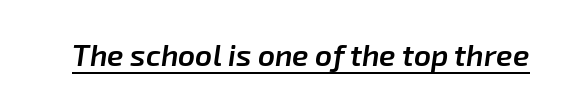
{"italic": "yes", "lean": "right", "slant_degrees": 8, "bold": "semi", "weight": "semibold", "width": "normal", "stroke_contrast": "low", "x_height": "medium", "monospaced": "no", "underline": "yes", "letter_spacing": "normal", "letter_spacing_em": 0.0, "glyph_px": 30}
